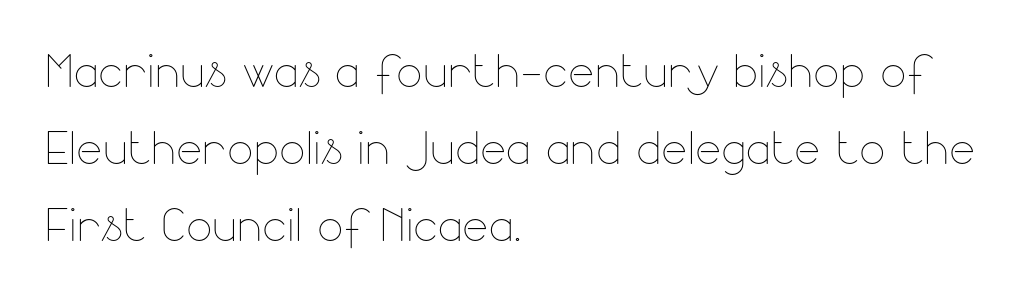
{"italic": "no", "bold": "no", "weight": "thin", "width": "normal", "stroke_contrast": "low", "x_height": "small", "monospaced": "no", "underline": "no", "align": "left", "line_spacing_ratio": 1.24, "letter_spacing": "normal", "letter_spacing_em": 0.0, "glyph_px": 62}
